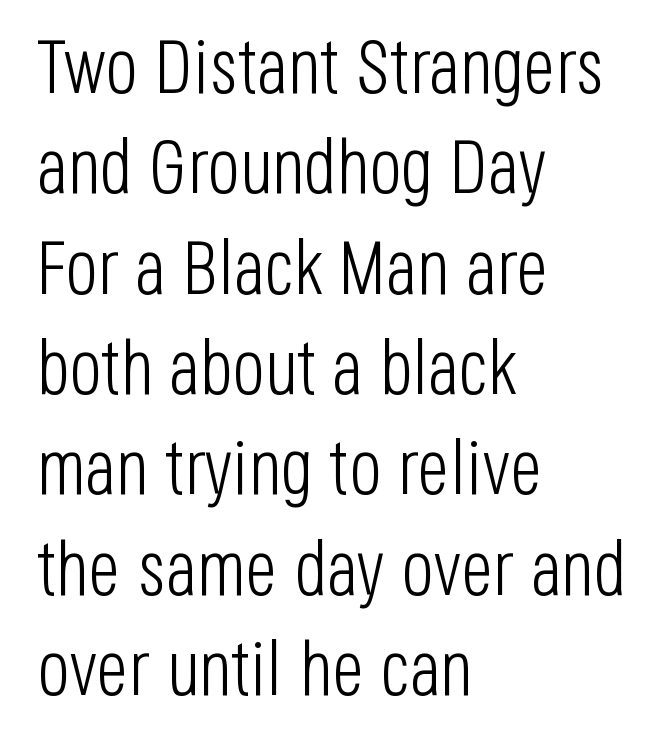
Lines of text with bare space underneath. The lines are quadded left. Spacing between characters is what you'd get straight out of the box. Compared with typical paragraphs, the rows here are spaced about the same. Think of a printed novel: that variable character pitch is what you see here. Weight class: somewhere from thin through regular.
